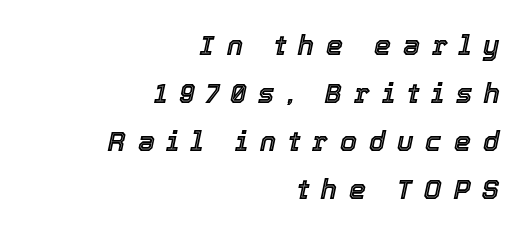
The image shows 27 px text type, italic (leaning right); set right-aligned, line spacing 1.78x, unusually wide letter spacing (+0.44 em), not underlined.
